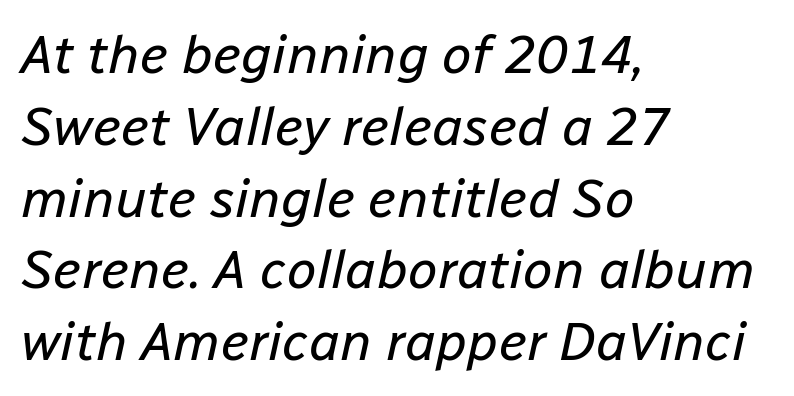
Q: Is the text bold? A: No.
Q: Is the text italic (slanted)? A: Yes, it leans right by about 12 degrees.
Q: Is the text underlined? A: No.
Q: How is the paragraph aligned? A: Left-aligned.
Q: Is the spacing between letters normal or unusually wide? A: Normal.
Q: Is the spacing between lines tight, normal or loose? A: Normal.
Q: Width (condensed, normal, or wide)? A: Normal.
Q: Stroke contrast? A: Low.
Q: x-height? A: Medium.
Q: Monospaced? A: No.
